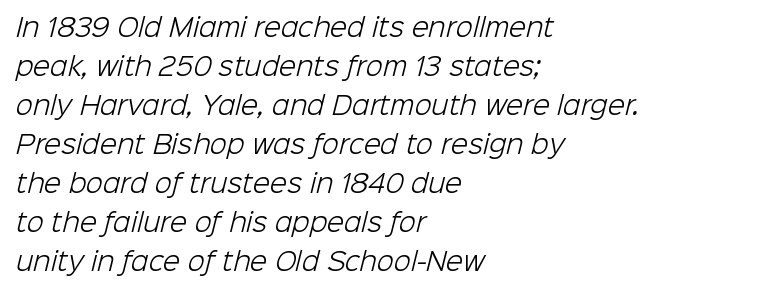
Q: Is the text bold? A: No.
Q: Is the text underlined? A: No.
Q: How is the paragraph aligned? A: Left-aligned.
Q: Is the spacing between letters normal or unusually wide? A: Normal.
Q: Is the spacing between lines tight, normal or loose? A: Normal.
